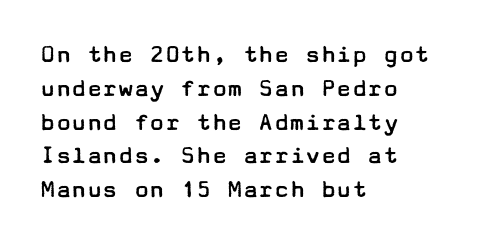
{"italic": "no", "bold": "no", "underline": "no", "align": "left", "line_spacing": "normal", "line_spacing_ratio": 1.3, "letter_spacing": "normal", "letter_spacing_em": 0.0, "glyph_px": 26}
